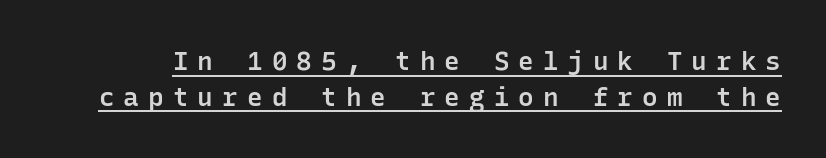
Q: Is the text bold? A: Semi-bold.
Q: Is the text italic (slanted)? A: No, it is upright.
Q: Is the text underlined? A: Yes.
Q: Is the spacing between letters normal or unusually wide? A: Unusually wide.
Q: Is the spacing between lines tight, normal or loose? A: Normal.
